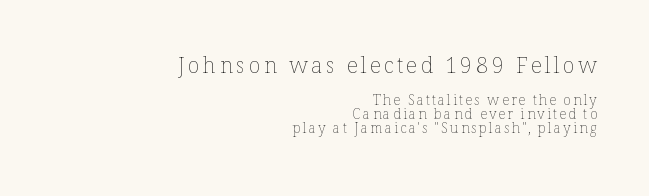
Q: Is the text bold? A: No.
Q: Is the text italic (slanted)? A: No, it is upright.
Q: Is the text underlined? A: No.
Q: How is the paragraph aligned? A: Right-aligned.
Q: Is the spacing between lines tight, normal or loose? A: Tight.
Q: Which block of text is set in a larger size, the first (top) or the second (bottom)? A: The first (top) one.
